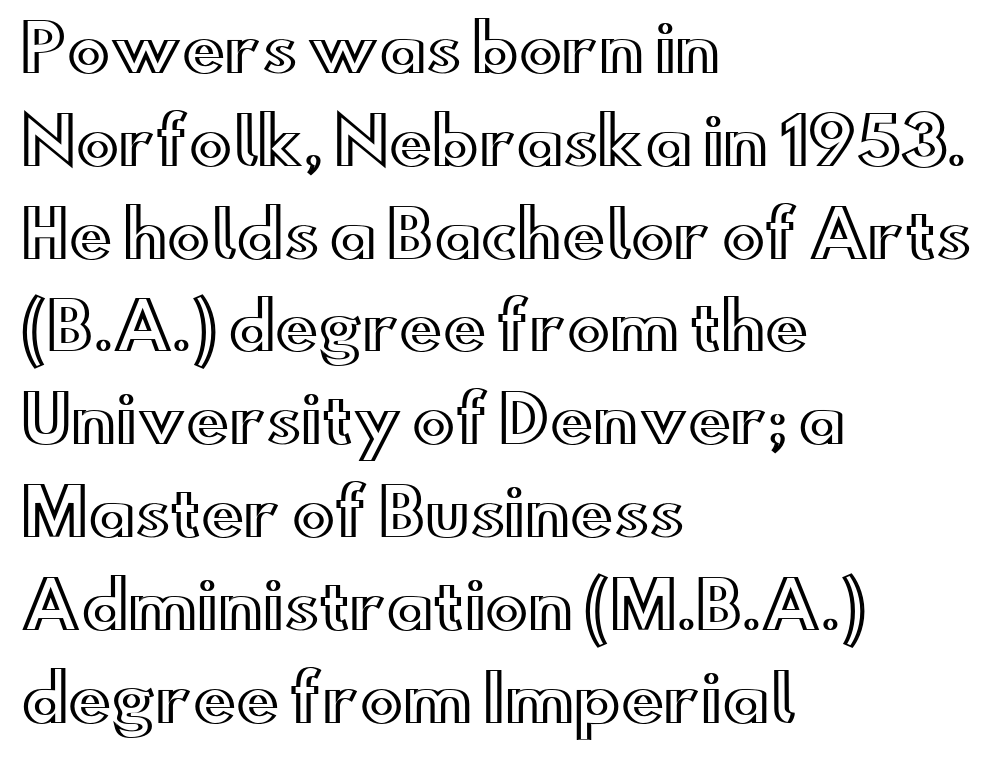
{"italic": "no", "width": "wide", "x_height": "small", "monospaced": "no", "underline": "no", "align": "left", "line_spacing": "normal", "line_spacing_ratio": 1.45, "letter_spacing": "normal", "letter_spacing_em": 0.0, "glyph_px": 64}
